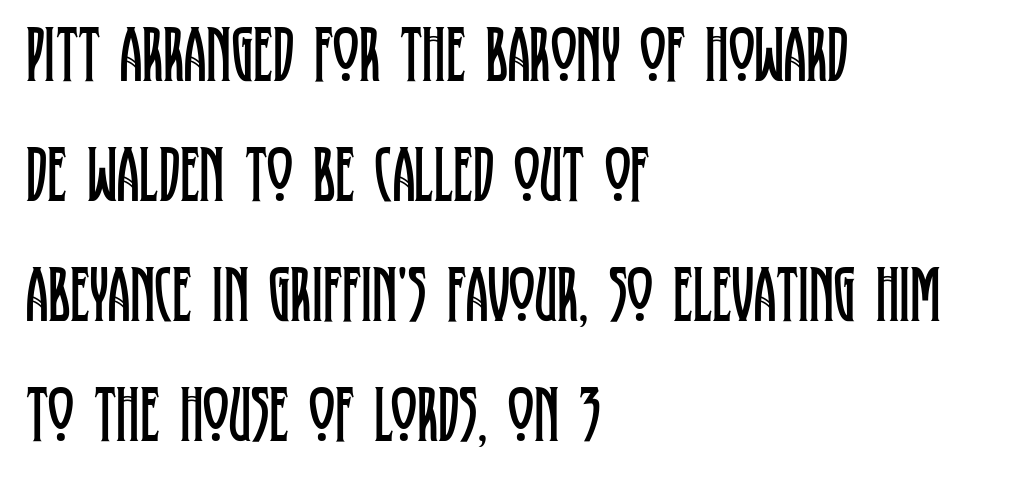
This sample uses plain, unmodified letter spacing. Think of a printed novel: that variable character pitch is what you see here. Is the stroke heavy? The answer is a plain regular-or-lighter. Look at the bottom of the vertical strokes: they flare into serifs here. The type sits square on the baseline with zero lean.
